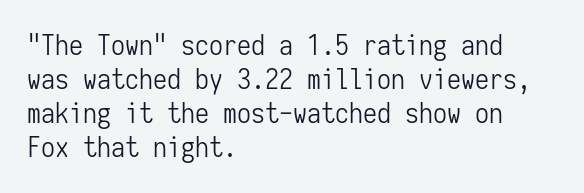
Q: Is the text bold? A: No.
Q: Is the text italic (slanted)? A: No, it is upright.
Q: Is the typeface a serif or a sans-serif typeface? A: Sans-serif.
Q: Is the text underlined? A: No.
Q: How is the paragraph aligned? A: Left-aligned.
Q: Is the spacing between letters normal or unusually wide? A: Normal.
Q: Width (condensed, normal, or wide)? A: Condensed.
Q: Stroke contrast? A: Low.
Q: x-height? A: Medium.
Q: Monospaced? A: Yes.
